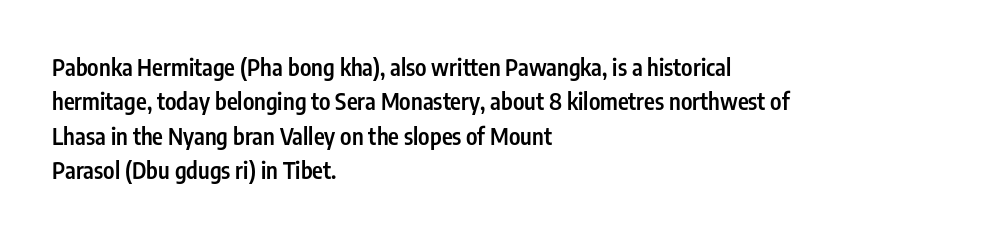
{"italic": "no", "bold": "semi", "underline": "no", "align": "left", "line_spacing": "normal", "line_spacing_ratio": 1.5, "letter_spacing": "normal", "letter_spacing_em": 0.0, "glyph_px": 23}
